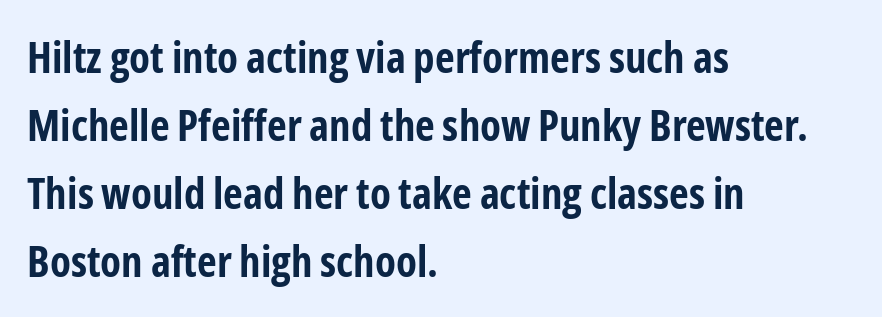
{"serif": "no", "italic": "no", "bold": "yes", "weight": "bold", "width": "condensed", "stroke_contrast": "low", "x_height": "medium", "monospaced": "no", "underline": "no", "align": "left", "line_spacing": "normal", "line_spacing_ratio": 1.58, "letter_spacing": "normal", "letter_spacing_em": 0.0, "glyph_px": 43}
